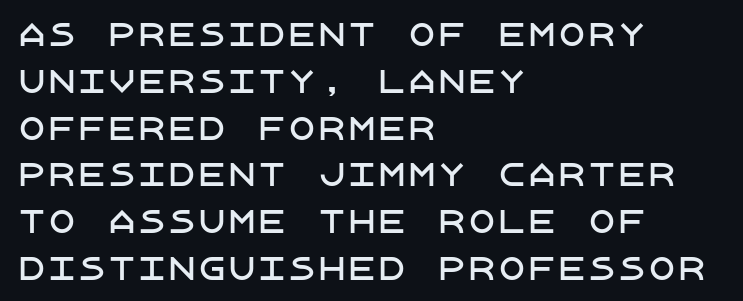
Q: Is the text italic (slanted)? A: No, it is upright.
Q: Is the typeface a serif or a sans-serif typeface? A: Sans-serif.
Q: Is the text underlined? A: No.
Q: How is the paragraph aligned? A: Left-aligned.
Q: Is the spacing between letters normal or unusually wide? A: Normal.
Q: Is the spacing between lines tight, normal or loose? A: Normal.
Q: Width (condensed, normal, or wide)? A: Normal.
Q: Stroke contrast? A: Low.
Q: x-height? A: Large.
